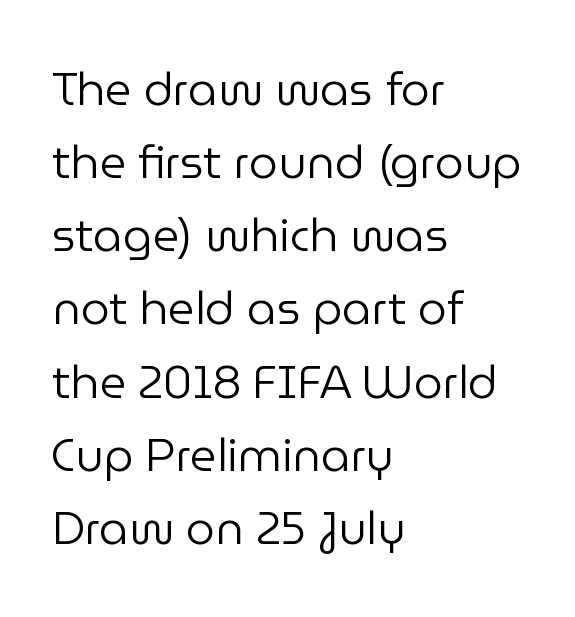
The image shows 46 px regular-weight sans-serif type, upright; set left-aligned, normal line spacing (1.59x), normal letter spacing, not underlined; low stroke contrast and a medium x-height.
